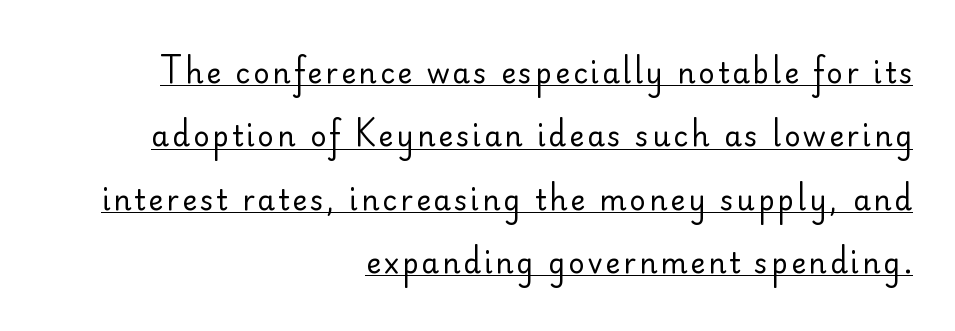
{"serif": "no", "italic": "no", "bold": "no", "weight": "regular", "width": "normal", "stroke_contrast": "low", "x_height": "small", "monospaced": "no", "underline": "yes", "align": "right", "line_spacing": "loose", "line_spacing_ratio": 2.26, "glyph_px": 28}
